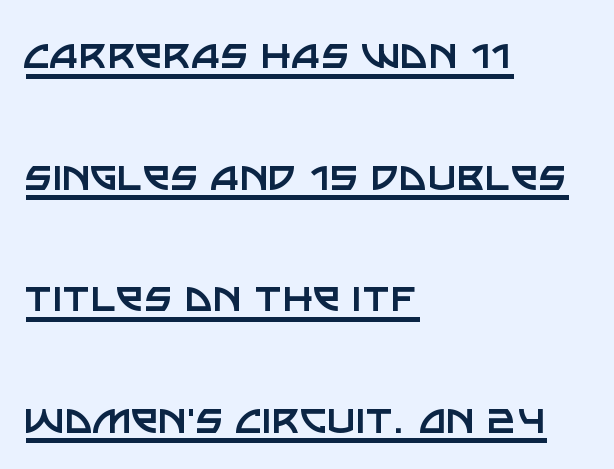
{"serif": "no", "italic": "no", "bold": "no", "weight": "regular", "width": "normal", "stroke_contrast": "low", "x_height": "large", "monospaced": "no", "underline": "yes", "align": "left", "line_spacing": "loose", "line_spacing_ratio": 2.48, "letter_spacing": "normal", "letter_spacing_em": 0.0, "glyph_px": 49}
